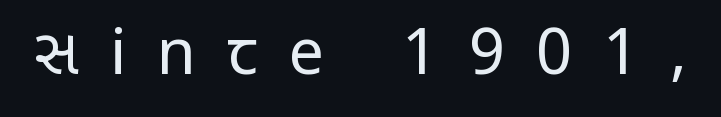
{"serif": "no", "italic": "no", "bold": "no", "weight": "regular", "width": "condensed", "stroke_contrast": "low", "x_height": "large", "monospaced": "no", "underline": "no", "letter_spacing": "wide", "letter_spacing_em": 0.49, "glyph_px": 63}
